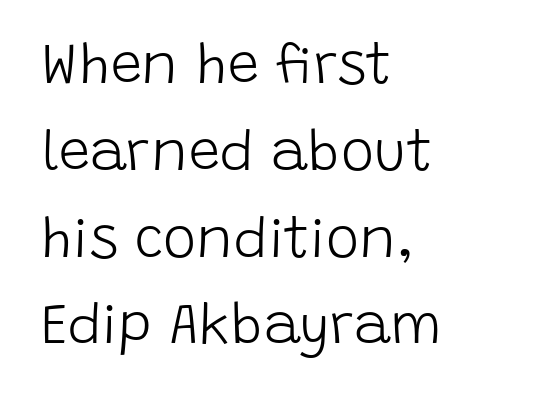
The image shows 56 px light sans-serif type, upright; set left-aligned, normal line spacing (1.55x), normal letter spacing, not underlined; low stroke contrast and a large x-height.
